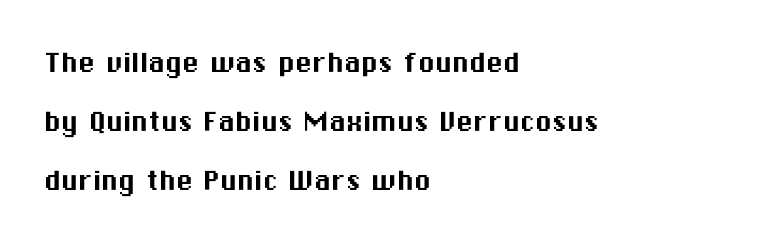
{"serif": "no", "italic": "no", "width": "normal", "stroke_contrast": "medium", "x_height": "medium", "monospaced": "no", "underline": "no", "align": "left", "line_spacing_ratio": 1.74, "letter_spacing": "normal", "letter_spacing_em": 0.0, "glyph_px": 34}
